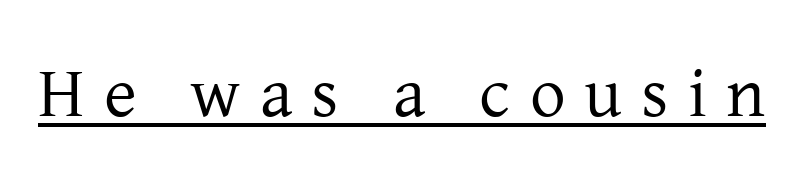
The image shows 71 px regular-weight serif type, upright; set unusually wide letter spacing (+0.27 em), underlined; low stroke contrast and a medium x-height.
